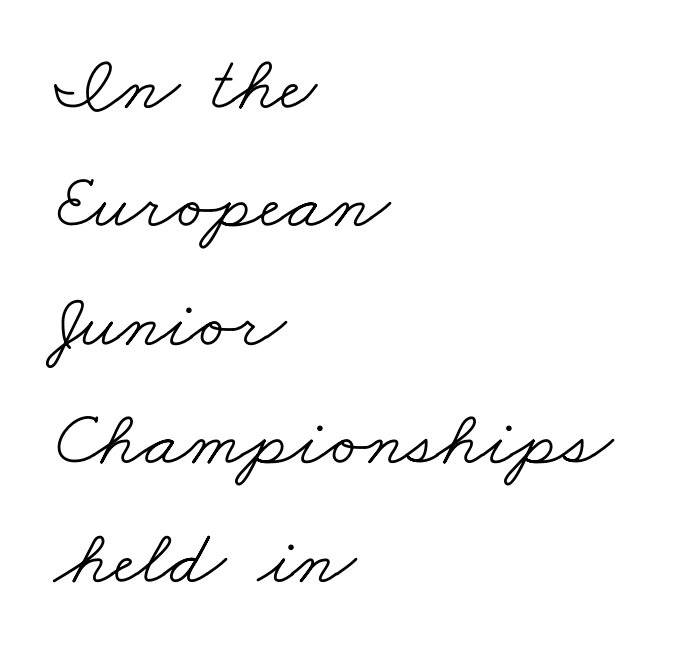
{"serif": "yes", "bold": "no", "weight": "light", "width": "wide", "stroke_contrast": "low", "x_height": "small", "monospaced": "no", "underline": "no", "align": "left", "line_spacing": "normal", "line_spacing_ratio": 1.5, "letter_spacing": "normal", "letter_spacing_em": 0.0, "glyph_px": 79}
